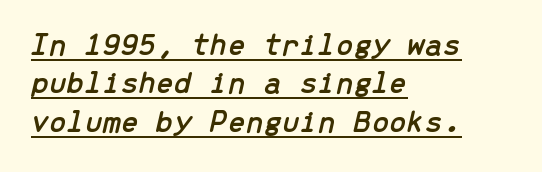
The image shows 32 px text type, italic (leaning right), monospaced; set left-aligned, line spacing 1.2x, normal letter spacing, underlined; low stroke contrast and a medium x-height.
